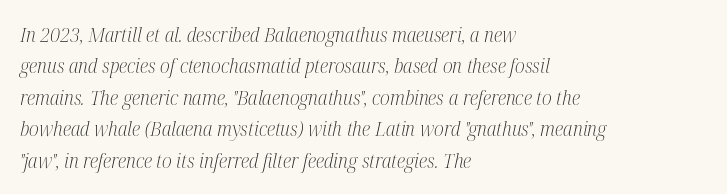
The cut favours lightness, reaching ordinary text weight at its darkest. Italic? Definitely — the glyphs are oblique. Quick note: underline off. Where is the straight margin? On the left. A normal amount of white space separates one row of letters from the next.
